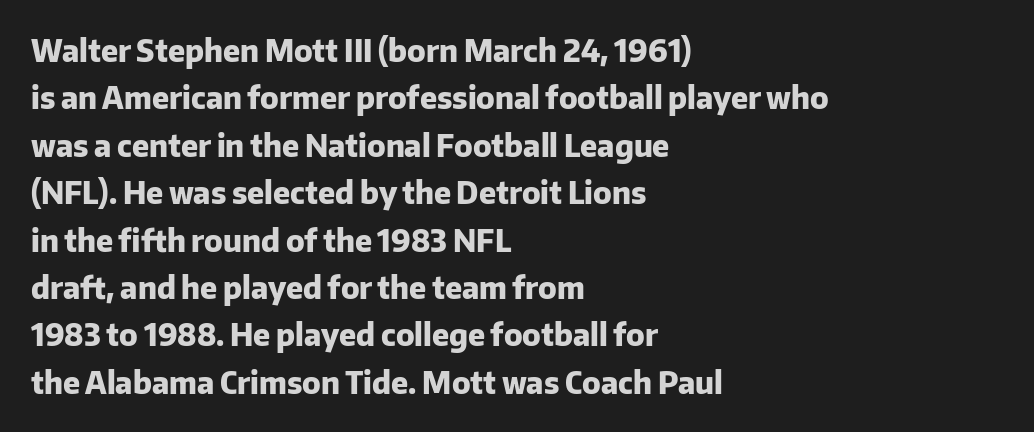
The image shows 30 px heavy sans-serif type, upright; set left-aligned, normal line spacing (1.58x), normal letter spacing, not underlined; low stroke contrast and a medium x-height.
